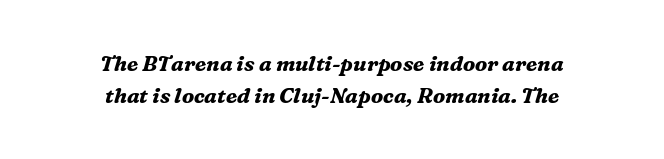
{"italic": "yes", "lean": "right", "slant_degrees": 16, "bold": "yes", "underline": "no", "align": "center", "line_spacing": "normal", "line_spacing_ratio": 1.51, "letter_spacing": "normal", "letter_spacing_em": 0.0, "glyph_px": 21}
